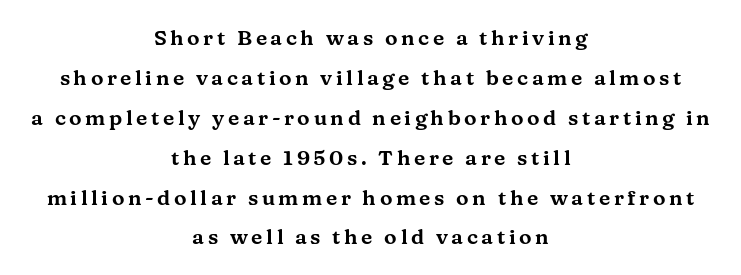
The image shows 21 px text type, upright; set centered, loose line spacing (1.9x), not underlined.
